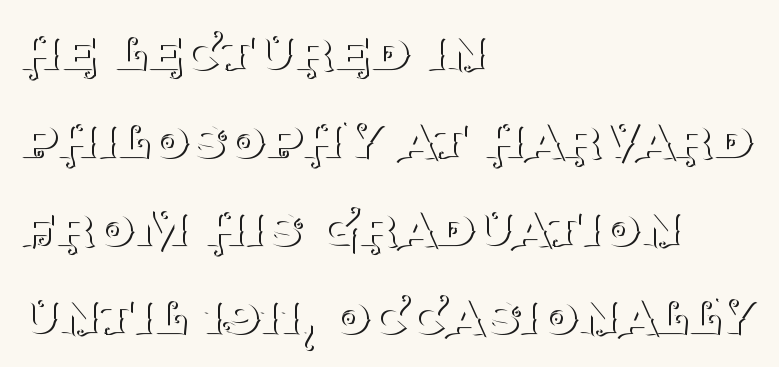
Q: Is the text bold? A: No.
Q: Is the text italic (slanted)? A: No, it is upright.
Q: Is the typeface a serif or a sans-serif typeface? A: Serif.
Q: Is the text underlined? A: No.
Q: How is the paragraph aligned? A: Left-aligned.
Q: Is the spacing between letters normal or unusually wide? A: Normal.
Q: Is the spacing between lines tight, normal or loose? A: Normal.
Q: Width (condensed, normal, or wide)? A: Normal.
Q: Stroke contrast? A: Medium.
Q: x-height? A: Large.
Q: Monospaced? A: No.
